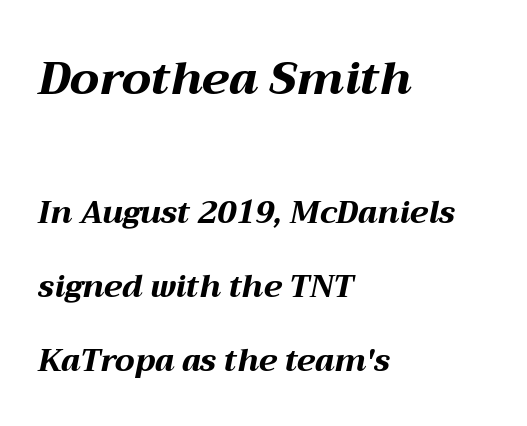
Q: Is the text bold? A: Yes.
Q: Is the text italic (slanted)? A: Yes, it leans right by about 12 degrees.
Q: Is the text underlined? A: No.
Q: How is the paragraph aligned? A: Left-aligned.
Q: Is the spacing between letters normal or unusually wide? A: Normal.
Q: Is the spacing between lines tight, normal or loose? A: Loose.
Q: Which block of text is set in a larger size, the first (top) or the second (bottom)? A: The first (top) one.
Q: Width (condensed, normal, or wide)? A: Wide.
Q: Stroke contrast? A: Medium.
Q: x-height? A: Medium.
Q: Monospaced? A: No.
